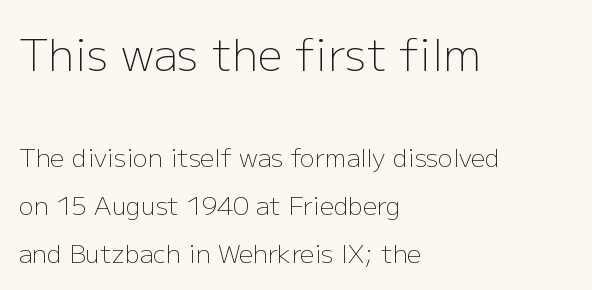
The image shows 44 px light sans-serif type, upright; set left-aligned, loose line spacing (1.91x), normal letter spacing, not underlined; the first (top) block is 1.76x larger; low stroke contrast and a medium x-height.
